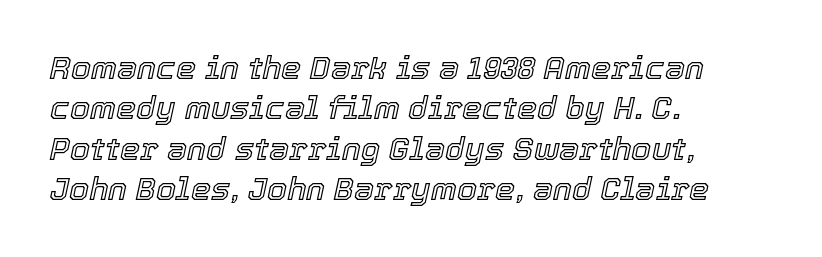
Summary of vertical rhythm: regular, with standard interline spacing. Compared with ordinary roman type, these characters are visibly tilted. The paragraph shown leans on its left margin. Tracking here is standard; glyphs follow each other at the usual distance. A clean baseline with only descenders dipping below it.
